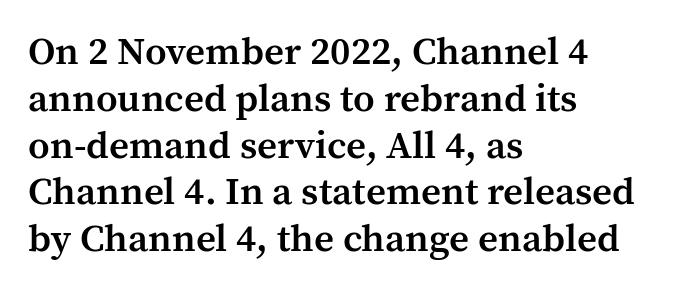
{"serif": "yes", "italic": "no", "bold": "semi", "weight": "semibold", "width": "normal", "stroke_contrast": "medium", "x_height": "medium", "monospaced": "no", "underline": "no", "align": "left", "line_spacing_ratio": 1.2, "letter_spacing": "normal", "letter_spacing_em": 0.0, "glyph_px": 39}
